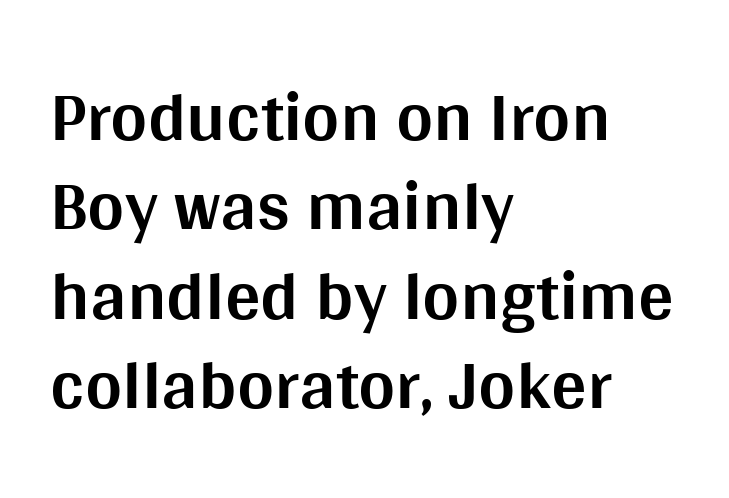
Q: Is the text bold? A: Yes.
Q: Is the text italic (slanted)? A: No, it is upright.
Q: Is the typeface a serif or a sans-serif typeface? A: Sans-serif.
Q: Is the text underlined? A: No.
Q: How is the paragraph aligned? A: Left-aligned.
Q: Is the spacing between letters normal or unusually wide? A: Normal.
Q: Is the spacing between lines tight, normal or loose? A: Normal.
Q: Width (condensed, normal, or wide)? A: Normal.
Q: Stroke contrast? A: Medium.
Q: x-height? A: Large.
Q: Monospaced? A: No.
